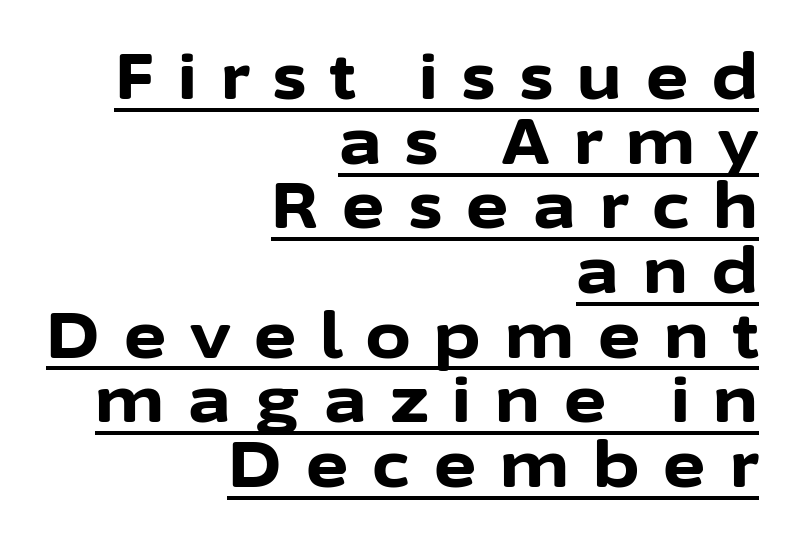
Whoever set this chose condensed vertical rhythm over breathing room. Does the type have serifs? No, each stem ends abruptly. Posture: upright roman. Every word sits above its own underline.
